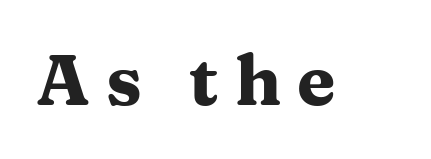
The image shows 70 px heavy, wide serif type, upright; set unusually wide letter spacing (+0.23 em), not underlined; medium stroke contrast and a medium x-height.
